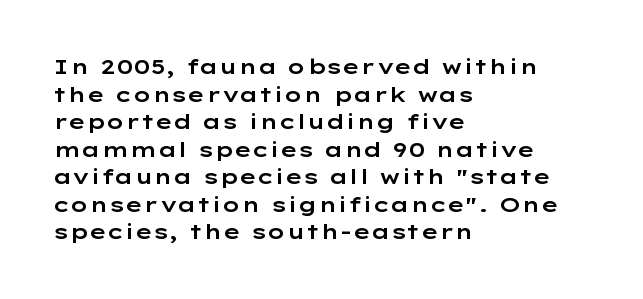
Line starts are locked; line ends wander. Leading matches the norm, producing a regular column. Characters remain perfectly vertical along every line. The area under the type is left untouched. Caption: standard tracking, unaltered.
